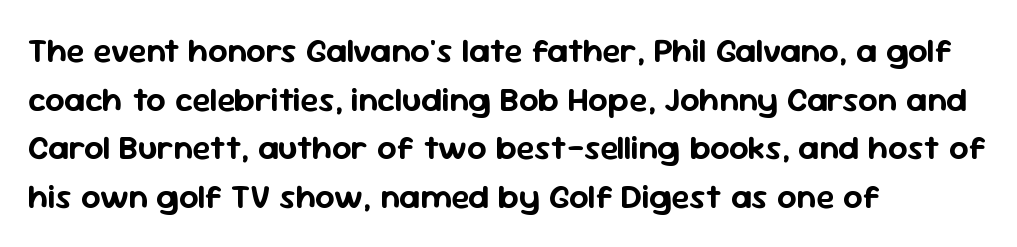
The image shows 34 px sans-serif type, upright; set left-aligned, normal line spacing (1.43x), normal letter spacing, not underlined; low stroke contrast and a medium x-height.
